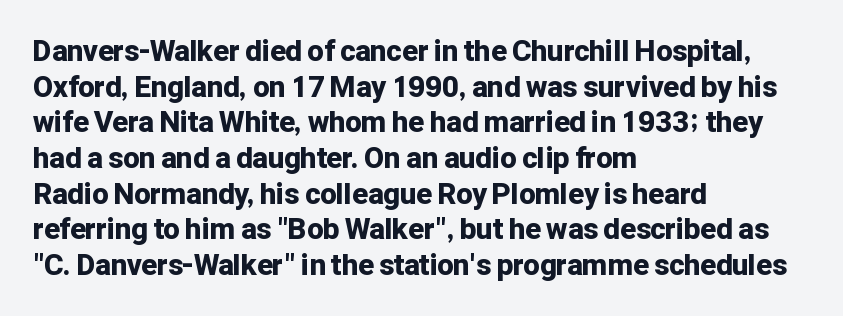
The image shows 29 px bold sans-serif type, upright; set left-aligned, line spacing 1.23x, normal letter spacing, not underlined; low stroke contrast and a medium x-height.
